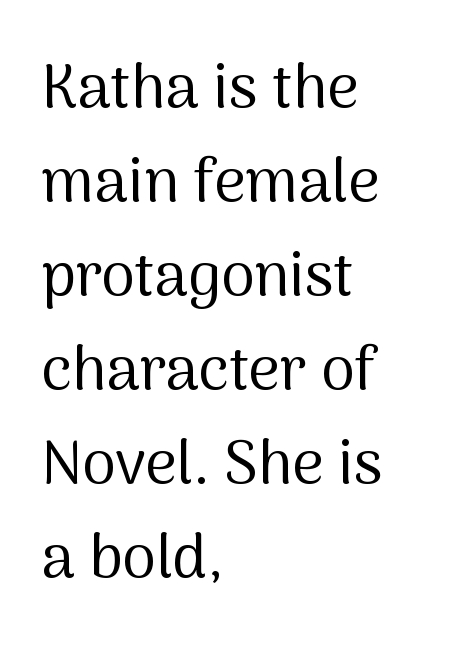
{"serif": "no", "italic": "no", "bold": "no", "weight": "regular", "width": "normal", "stroke_contrast": "medium", "x_height": "medium", "monospaced": "no", "underline": "no", "align": "left", "line_spacing": "normal", "line_spacing_ratio": 1.54, "letter_spacing": "normal", "letter_spacing_em": 0.0, "glyph_px": 61}
